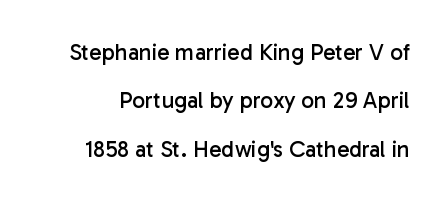
The image shows 23 px text type, upright; set loose line spacing (2.1x), normal letter spacing, not underlined.
